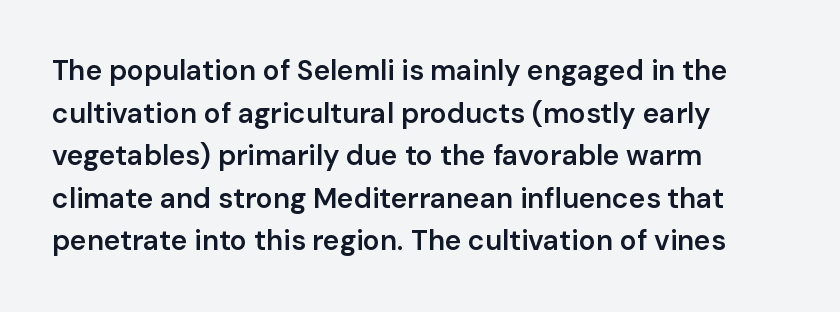
Q: Is the text bold? A: Semi-bold.
Q: Is the text italic (slanted)? A: No, it is upright.
Q: Is the typeface a serif or a sans-serif typeface? A: Sans-serif.
Q: Is the text underlined? A: No.
Q: How is the paragraph aligned? A: Left-aligned.
Q: Is the spacing between letters normal or unusually wide? A: Normal.
Q: Is the spacing between lines tight, normal or loose? A: Normal.
Q: Width (condensed, normal, or wide)? A: Normal.
Q: Stroke contrast? A: Low.
Q: x-height? A: Medium.
Q: Monospaced? A: No.
